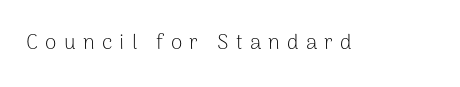
{"italic": "no", "bold": "no", "underline": "no", "letter_spacing": "wide", "letter_spacing_em": 0.34, "glyph_px": 21}
